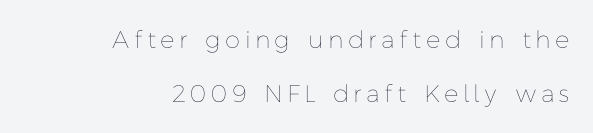
The setting favours the right margin, as signatures and pull-quotes sometimes do. Descender tails drop into unmarked territory. The type sits square on the baseline with zero lean. Vertically, the passage feels expansive, rows floating well apart. This is not heavy type; no bold has been used. The passage shown has open, widely tracked lettering throughout.
